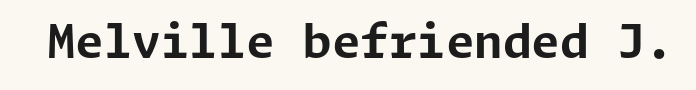
The words here are not underlined. Heavy-handed strokes throughout: this text is bold. Characters remain perfectly vertical along every line. The gaps between neighbouring characters are ordinary and unremarkable.
